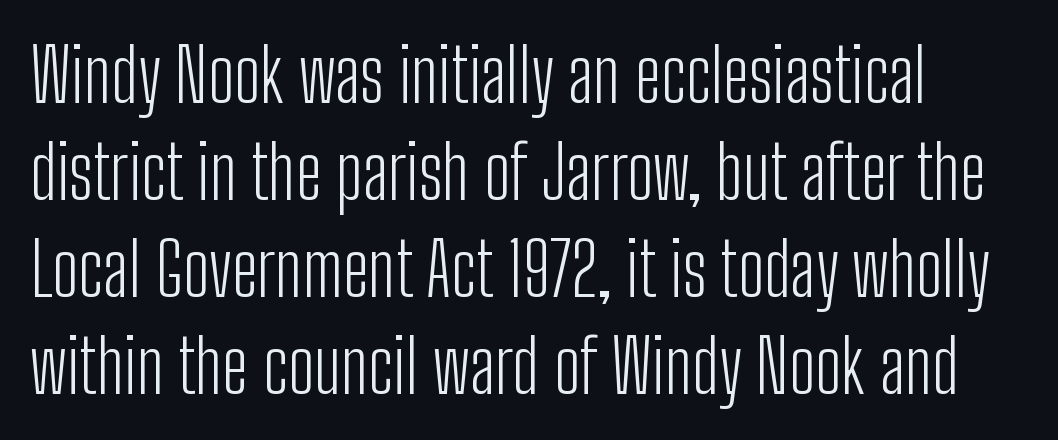
The image shows 74 px light, condensed sans-serif type, upright; set left-aligned, normal line spacing (1.31x), normal letter spacing, not underlined; low stroke contrast and a medium x-height.
